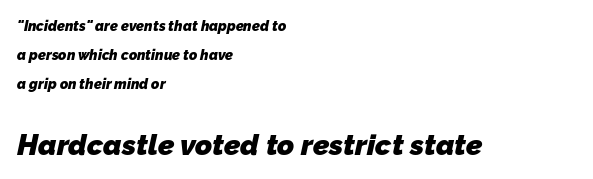
{"serif": "no", "bold": "yes", "weight": "heavy", "width": "normal", "stroke_contrast": "low", "x_height": "medium", "monospaced": "no", "underline": "no", "align": "left", "line_spacing": "loose", "line_spacing_ratio": 2.06, "letter_spacing": "normal", "letter_spacing_em": 0.0, "larger_block": "second", "size_ratio": 2.07, "glyph_px": 29}
